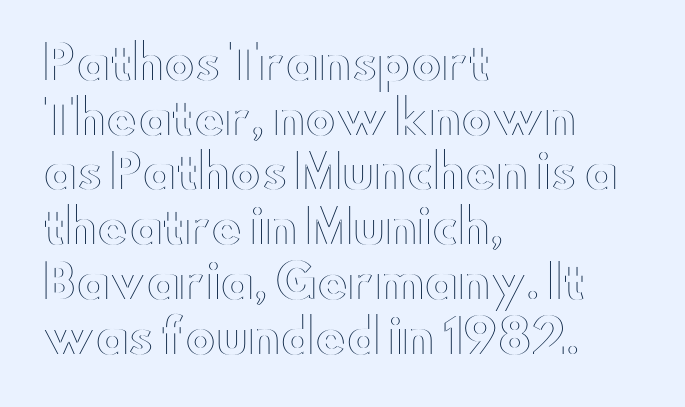
{"italic": "no", "width": "wide", "x_height": "small", "monospaced": "no", "underline": "no", "align": "left", "line_spacing_ratio": 1.19, "letter_spacing": "normal", "letter_spacing_em": 0.0, "glyph_px": 46}
